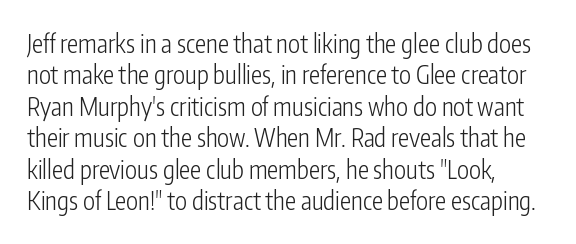
Q: Is the text bold? A: No.
Q: Is the text italic (slanted)? A: No, it is upright.
Q: Is the text underlined? A: No.
Q: How is the paragraph aligned? A: Left-aligned.
Q: Is the spacing between letters normal or unusually wide? A: Normal.
Q: Is the spacing between lines tight, normal or loose? A: Normal.
